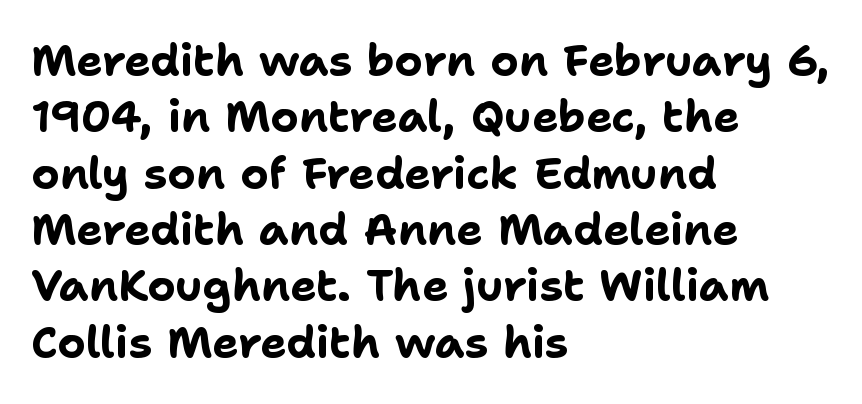
{"serif": "no", "italic": "no", "bold": "yes", "weight": "bold", "width": "normal", "stroke_contrast": "low", "x_height": "medium", "monospaced": "no", "underline": "no", "align": "left", "line_spacing": "normal", "line_spacing_ratio": 1.28, "letter_spacing": "normal", "letter_spacing_em": 0.0, "glyph_px": 44}
